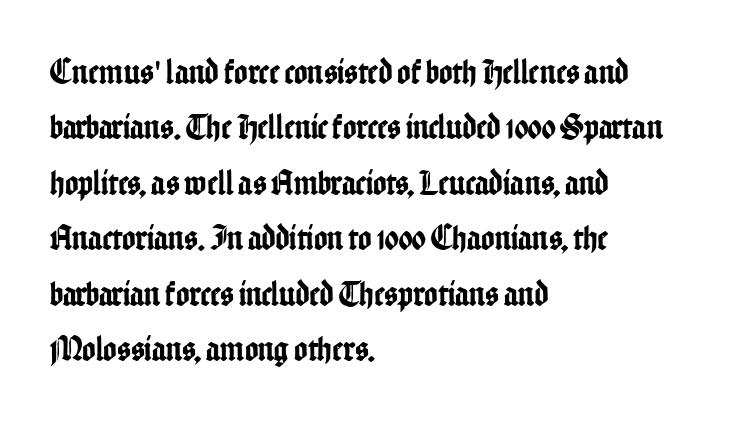
The image shows 36 px condensed sans-serif type, upright; set left-aligned, normal line spacing (1.54x), normal letter spacing, not underlined; low stroke contrast and a medium x-height.
